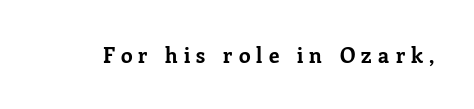
The area under the type is left untouched. Posture: straight, roman, zero tilt. The typesetting leans heavy: a genuine bold. The tracking reads as deliberately expanded to a designer's eye.
